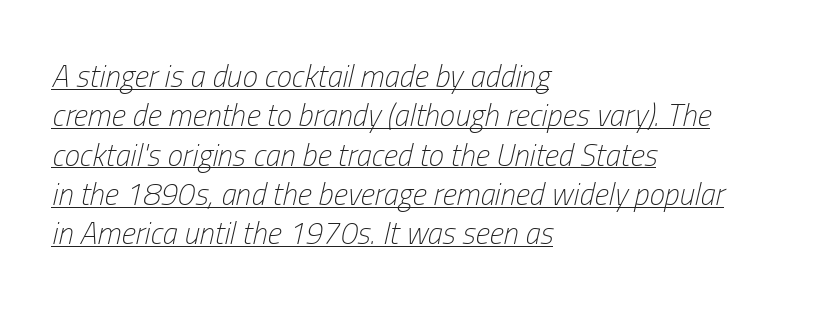
What's the leading like? Ordinary, nothing unusual. Between one letter and the next there's only the usual sliver of space. The glyphs are accompanied by a horizontal stroke just below them. Think of a printed novel: that variable character pitch is what you see here. The text carries the slant typical of an italic or oblique font.
